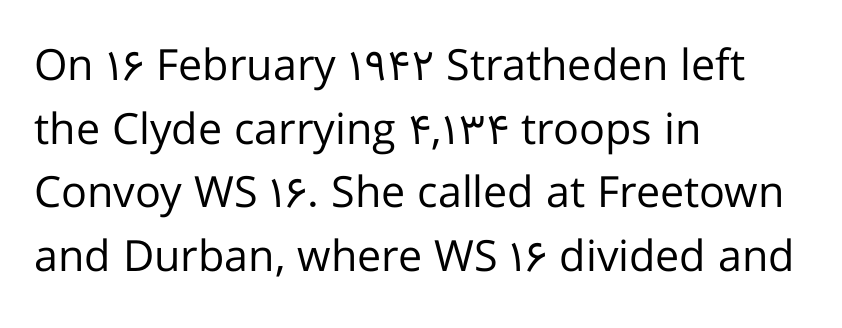
The image shows 43 px regular-weight sans-serif type, upright; set left-aligned, normal line spacing (1.48x), normal letter spacing, not underlined; low stroke contrast and a medium x-height.
